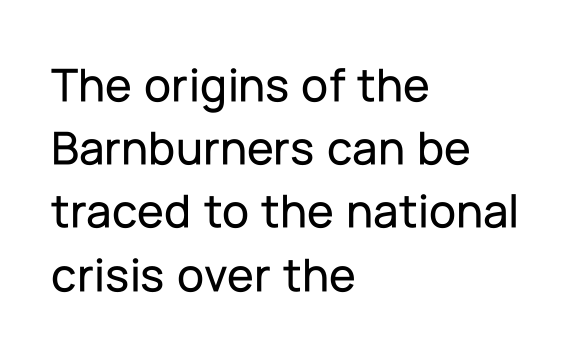
{"serif": "no", "italic": "no", "width": "normal", "stroke_contrast": "low", "x_height": "medium", "monospaced": "no", "underline": "no", "align": "left", "line_spacing": "normal", "line_spacing_ratio": 1.29, "letter_spacing": "normal", "letter_spacing_em": 0.0, "glyph_px": 49}
